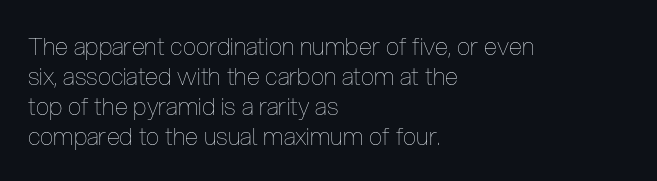
The image shows 24 px text type, upright; set left-aligned, normal line spacing (1.25x), normal letter spacing, not underlined.
